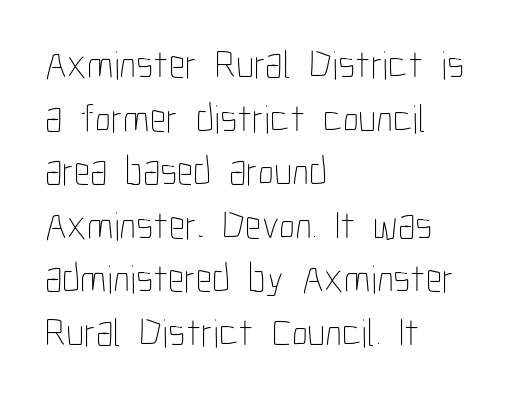
A quiet, ordinary-to-light weight characterises the typeface. The letters sit at their default tracking, neither squeezed nor spread. Lines of text with bare space underneath. The designer left line spacing at the default. Upright lettering throughout.
